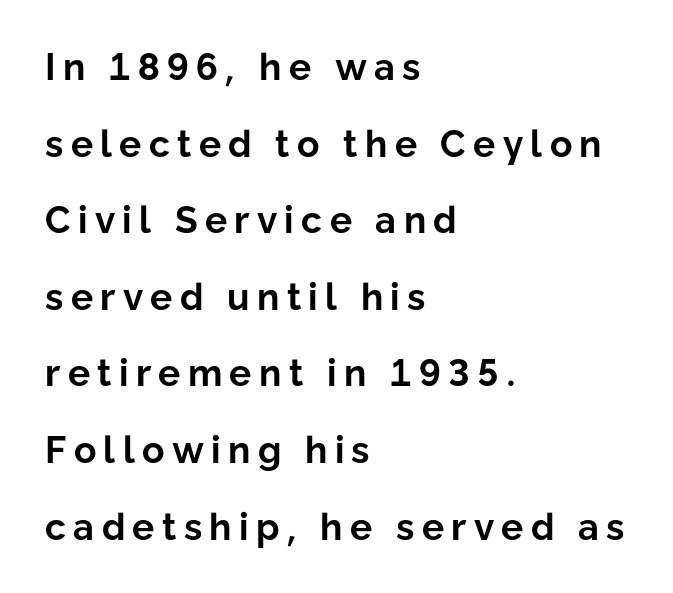
The image shows 37 px bold sans-serif type, upright; set left-aligned, loose line spacing (2.07x), unusually wide letter spacing (+0.2 em), not underlined; low stroke contrast and a medium x-height.
